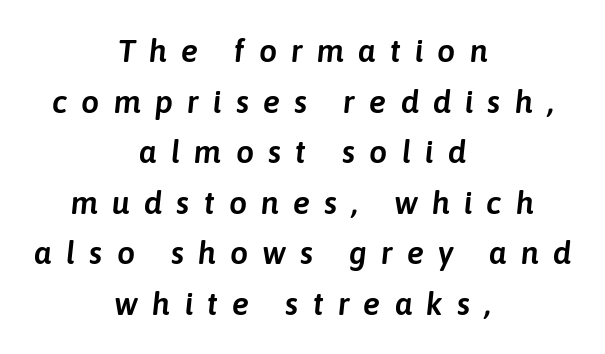
Q: Is the text italic (slanted)? A: Yes, it leans right by about 6 degrees.
Q: Is the text underlined? A: No.
Q: How is the paragraph aligned? A: Centered.
Q: Is the spacing between letters normal or unusually wide? A: Unusually wide.
Q: Is the spacing between lines tight, normal or loose? A: Normal.
Q: Width (condensed, normal, or wide)? A: Normal.
Q: Stroke contrast? A: Low.
Q: x-height? A: Medium.
Q: Monospaced? A: No.
